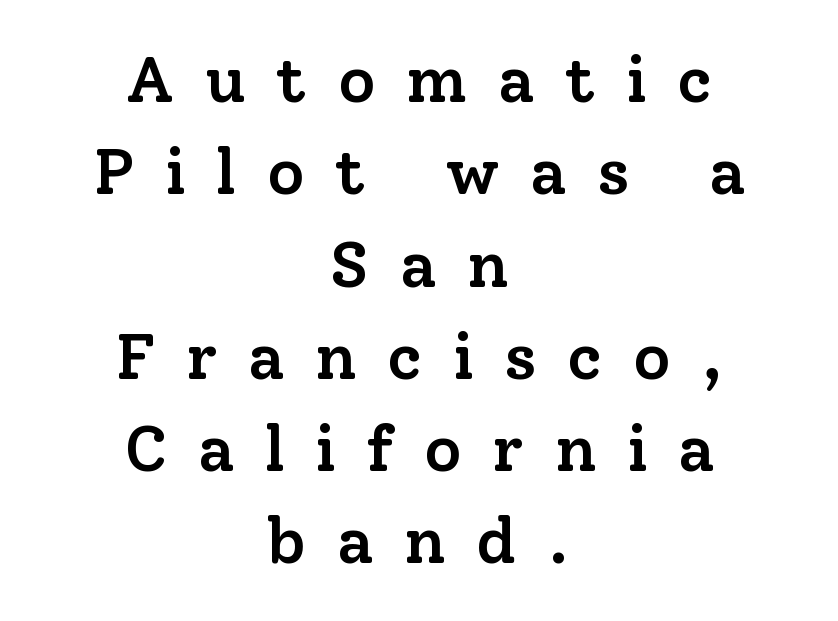
The image shows 65 px semibold serif type, upright; set centered, normal line spacing (1.42x), unusually wide letter spacing (+0.47 em), not underlined; low stroke contrast and a medium x-height.
